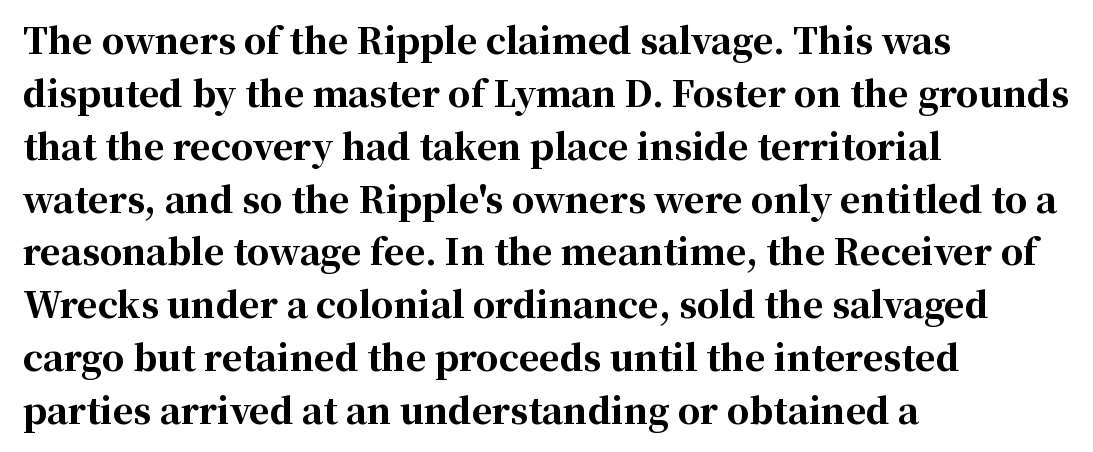
The letters are bold, with thick, heavy strokes. Descenders hang freely into open space. The passage shown is typeset with a serif family. Short and long lines alike share a common starting point at left. The block of text has a typical density, with ordinary space between rows. Default kerning and tracking; the words read as compact shapes.
